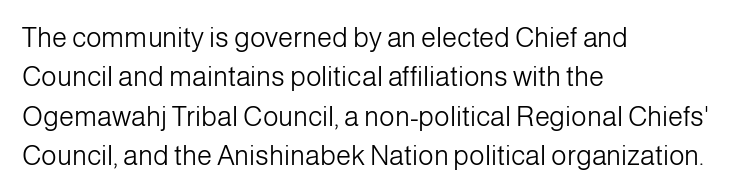
The image shows 27 px text type, upright; set left-aligned, normal line spacing (1.46x), normal letter spacing, not underlined.
